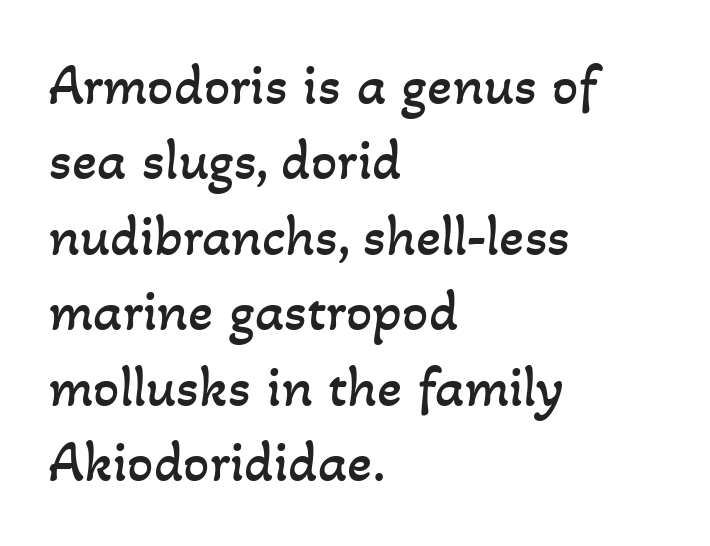
Q: Is the text bold? A: No.
Q: Is the text underlined? A: No.
Q: How is the paragraph aligned? A: Left-aligned.
Q: Is the spacing between letters normal or unusually wide? A: Normal.
Q: Is the spacing between lines tight, normal or loose? A: Normal.
Q: Width (condensed, normal, or wide)? A: Normal.
Q: Stroke contrast? A: Low.
Q: x-height? A: Small.
Q: Monospaced? A: No.
